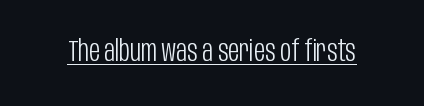
Q: Is the text bold? A: No.
Q: Is the text italic (slanted)? A: No, it is upright.
Q: Is the typeface a serif or a sans-serif typeface? A: Sans-serif.
Q: Is the text underlined? A: Yes.
Q: Is the spacing between letters normal or unusually wide? A: Normal.
Q: Width (condensed, normal, or wide)? A: Condensed.
Q: Stroke contrast? A: Low.
Q: x-height? A: Large.
Q: Monospaced? A: No.
